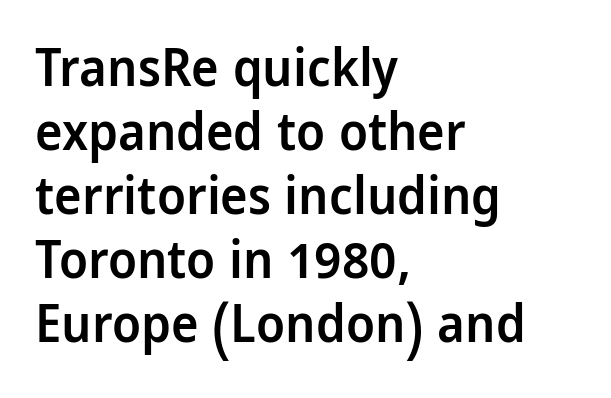
Q: Is the text bold? A: Semi-bold.
Q: Is the text italic (slanted)? A: No, it is upright.
Q: Is the typeface a serif or a sans-serif typeface? A: Sans-serif.
Q: Is the text underlined? A: No.
Q: How is the paragraph aligned? A: Left-aligned.
Q: Is the spacing between letters normal or unusually wide? A: Normal.
Q: Width (condensed, normal, or wide)? A: Condensed.
Q: Stroke contrast? A: Low.
Q: x-height? A: Large.
Q: Monospaced? A: No.
